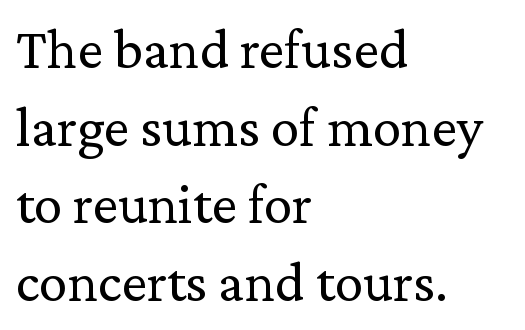
Is there any slant? The stems are plumb. The glyphs are unaccompanied by any horizontal stroke below them. The face used here is proportionally spaced, like ordinary book or web type. Stroke terminals: seriffed. Rows of type keep a routine distance in the vertical direction. Is the block centered? No — it sits flush against the left margin.
